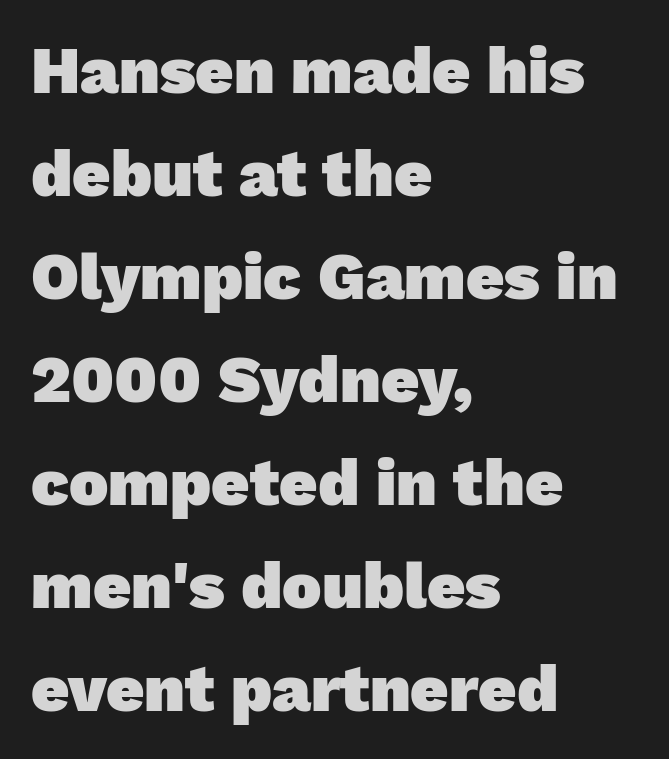
The image shows 66 px heavy sans-serif type; set left-aligned, normal line spacing (1.56x), normal letter spacing, not underlined; low stroke contrast and a medium x-height.
